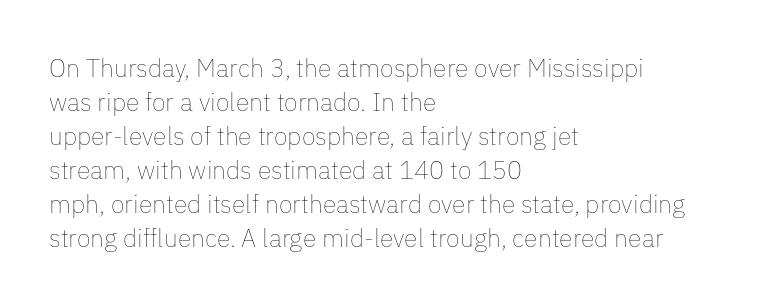
A normal amount of white space separates one row of letters from the next. Honestly, the letter spacing is just normal — you wouldn't notice it. The font's upright variant was chosen for this text. Is this a heavy cut? Hardly; it is regular or lighter. Caption: multi-line text, flush left, ragged right.
